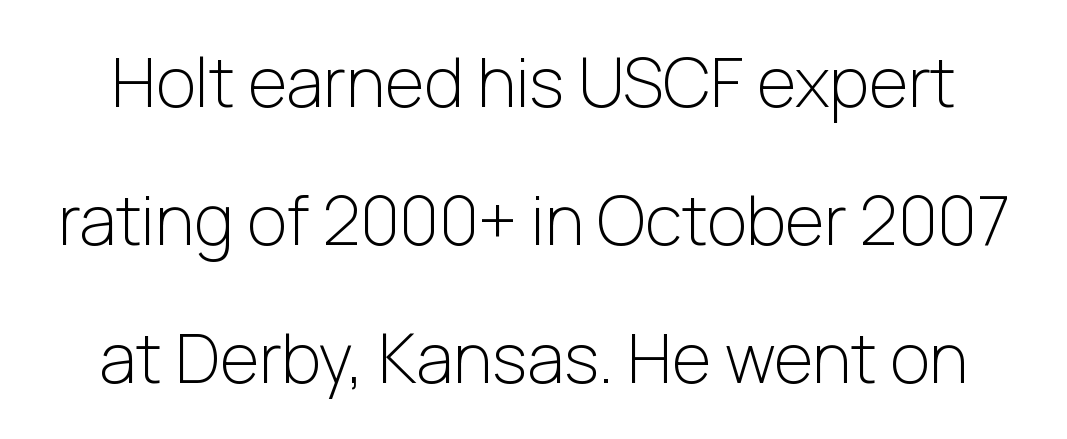
The image shows 68 px light sans-serif type, upright; set loose line spacing (2.03x), normal letter spacing, not underlined; low stroke contrast and a medium x-height.
